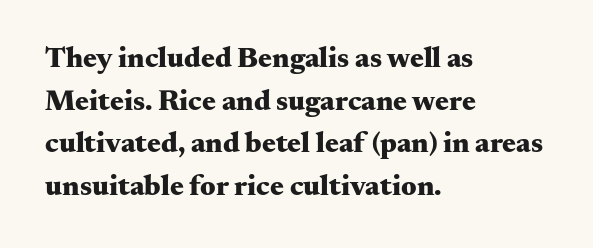
The image shows 29 px heavy, wide serif type, upright; set left-aligned, normal line spacing (1.47x), normal letter spacing, not underlined; medium stroke contrast and a small x-height.
